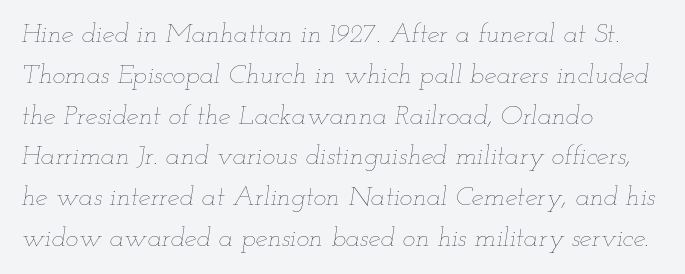
In terms of letterspacing, this is plain default setting. Layout note: lines flush left. Horizontal bands of white between lines are of average thickness. These lines were composed using italics. The specimen omits any rule beneath the text block's lines.
